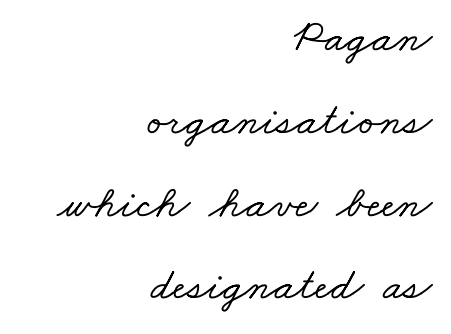
Each row of text sits above clean, open space. Right-aligned paragraph, ragged on the left. Students, note that the glyphs here touch the page at normal intervals. A typesetter would call this proportional, since set widths differ per character. Serifs: yes, visible at the terminals of the letterforms.
